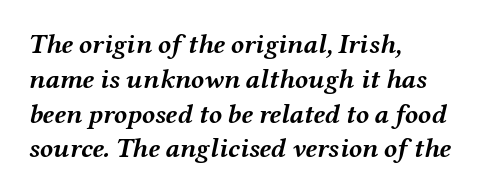
Q: Is the text bold? A: Yes.
Q: Is the text italic (slanted)? A: Yes, it leans right by about 12 degrees.
Q: Is the text underlined? A: No.
Q: How is the paragraph aligned? A: Left-aligned.
Q: Is the spacing between letters normal or unusually wide? A: Normal.
Q: Is the spacing between lines tight, normal or loose? A: Normal.
